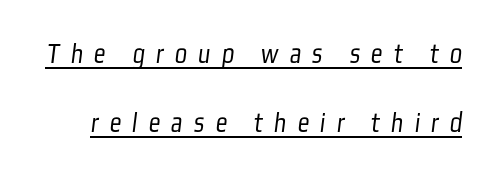
Q: Is the text bold? A: No.
Q: Is the typeface a serif or a sans-serif typeface? A: Sans-serif.
Q: Is the text underlined? A: Yes.
Q: Is the spacing between letters normal or unusually wide? A: Unusually wide.
Q: Is the spacing between lines tight, normal or loose? A: Loose.
Q: Width (condensed, normal, or wide)? A: Condensed.
Q: Stroke contrast? A: Low.
Q: x-height? A: Medium.
Q: Monospaced? A: No.
